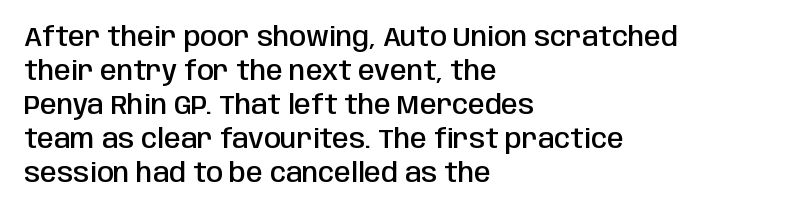
Q: Is the text bold? A: Semi-bold.
Q: Is the text italic (slanted)? A: No, it is upright.
Q: Is the text underlined? A: No.
Q: How is the paragraph aligned? A: Left-aligned.
Q: Is the spacing between letters normal or unusually wide? A: Normal.
Q: Is the spacing between lines tight, normal or loose? A: Normal.
